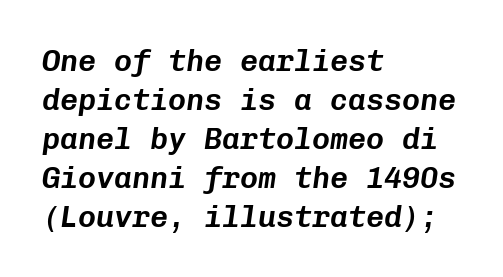
Observe the lean: these are italic letterforms. Visually the block forms a straight wall on the left and a jagged coastline on the right. Nothing unusual about the tracking: characters are spaced as the font intends. Whoever set this chose a conventional vertical rhythm. Unmarked baselines from the first word to the last. Fixed-width glyphs throughout — classic coding-font behaviour.
